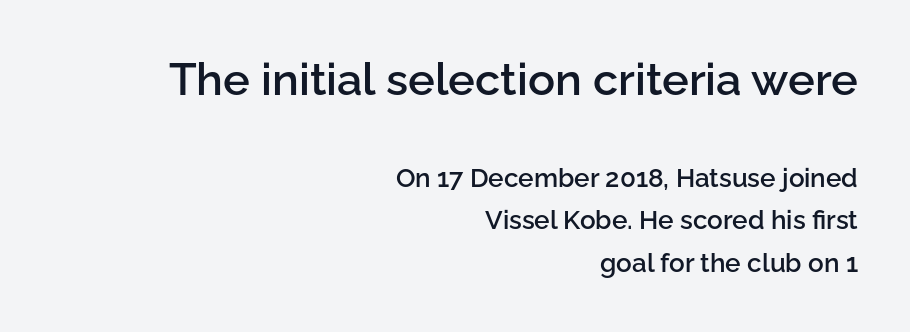
Q: Is the text bold? A: Semi-bold.
Q: Is the text italic (slanted)? A: No, it is upright.
Q: Is the typeface a serif or a sans-serif typeface? A: Sans-serif.
Q: Is the text underlined? A: No.
Q: How is the paragraph aligned? A: Right-aligned.
Q: Is the spacing between letters normal or unusually wide? A: Normal.
Q: Is the spacing between lines tight, normal or loose? A: Normal.
Q: Which block of text is set in a larger size, the first (top) or the second (bottom)? A: The first (top) one.
Q: Width (condensed, normal, or wide)? A: Normal.
Q: Stroke contrast? A: Low.
Q: x-height? A: Medium.
Q: Monospaced? A: No.
